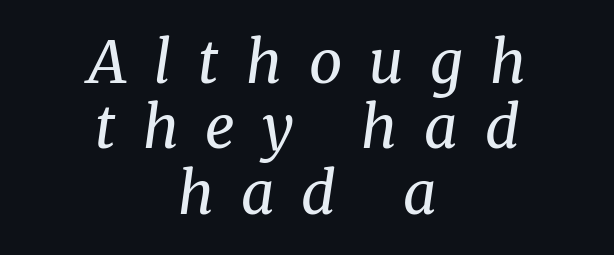
{"serif": "yes", "italic": "yes", "lean": "right", "slant_degrees": 8, "bold": "no", "weight": "regular", "width": "normal", "stroke_contrast": "medium", "x_height": "medium", "monospaced": "no", "underline": "no", "align": "center", "line_spacing": "tight", "line_spacing_ratio": 1.11, "letter_spacing": "wide", "letter_spacing_em": 0.46, "glyph_px": 59}
